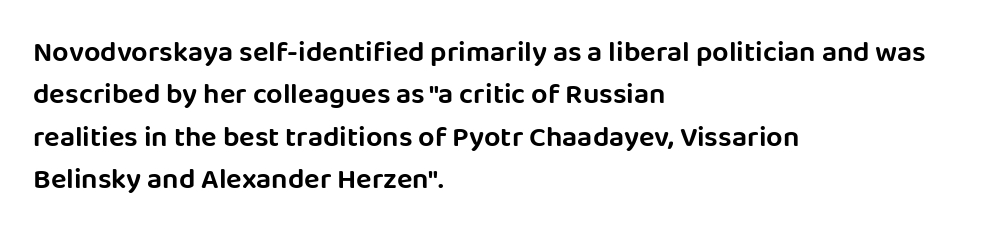
The image shows 29 px sans-serif type, upright; set left-aligned, normal line spacing (1.46x), normal letter spacing, not underlined; low stroke contrast and a large x-height.
